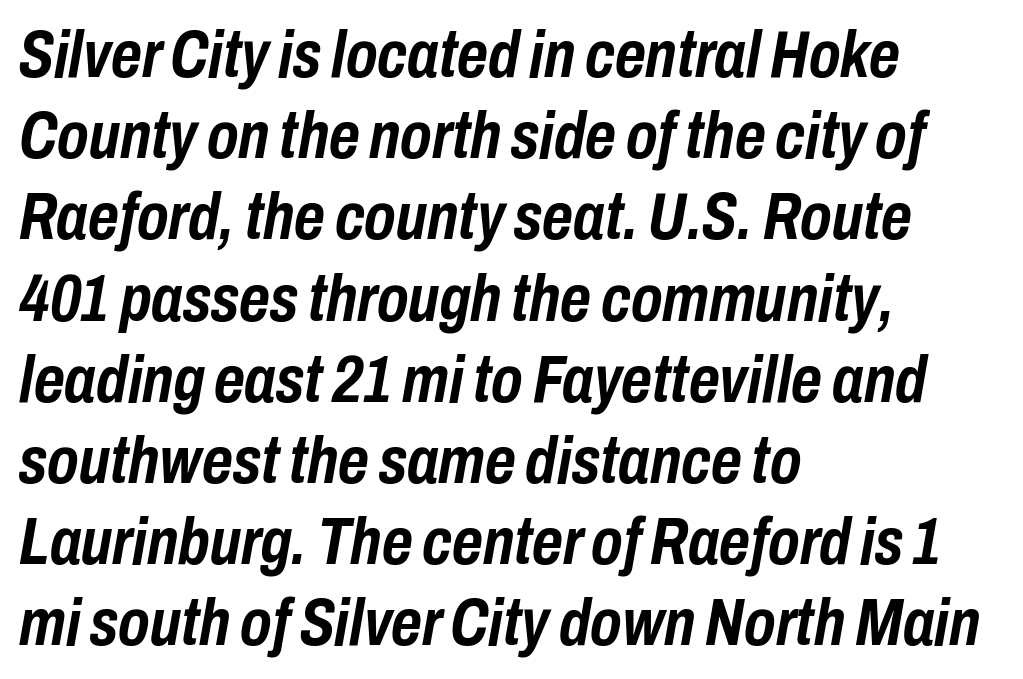
{"italic": "yes", "lean": "right", "slant_degrees": 10, "bold": "yes", "weight": "semibold", "width": "condensed", "stroke_contrast": "low", "x_height": "medium", "monospaced": "no", "underline": "no", "align": "left", "line_spacing_ratio": 1.23, "letter_spacing": "normal", "letter_spacing_em": 0.0, "glyph_px": 66}
